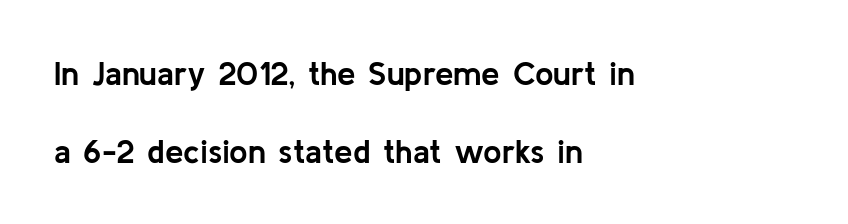
{"serif": "no", "italic": "no", "bold": "yes", "weight": "semibold", "width": "normal", "stroke_contrast": "low", "x_height": "medium", "monospaced": "no", "underline": "no", "align": "left", "line_spacing": "loose", "line_spacing_ratio": 2.36, "letter_spacing": "normal", "letter_spacing_em": 0.0, "glyph_px": 33}
